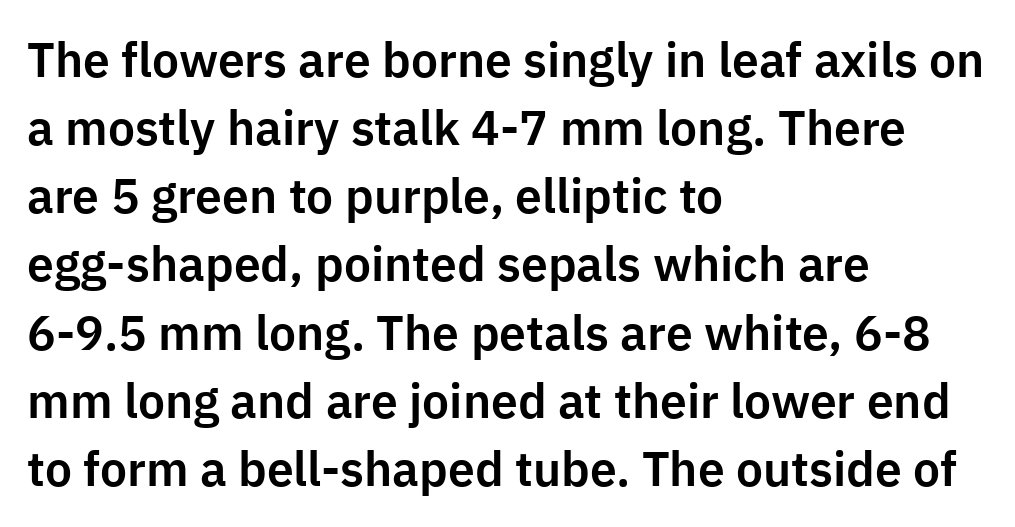
{"serif": "no", "italic": "no", "width": "normal", "stroke_contrast": "low", "x_height": "medium", "monospaced": "no", "underline": "no", "align": "left", "line_spacing": "normal", "line_spacing_ratio": 1.42, "letter_spacing": "normal", "letter_spacing_em": 0.0, "glyph_px": 48}
